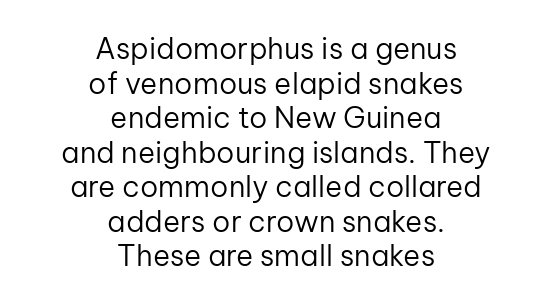
Is the type heavy? It reads as light-to-regular instead. How are the letters spaced? Ordinarily, with no added tracking. Caption: multi-line text, centered on the measure. The passage shown is not underscored anywhere.
